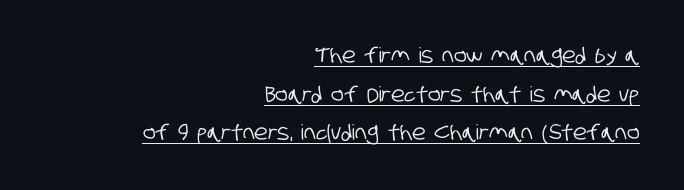
{"underline": "yes", "align": "right", "line_spacing_ratio": 1.84, "letter_spacing": "normal", "letter_spacing_em": 0.0, "glyph_px": 21}
